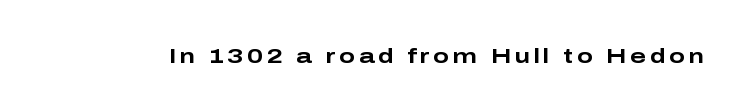
{"italic": "no", "bold": "yes", "underline": "no", "glyph_px": 21}
